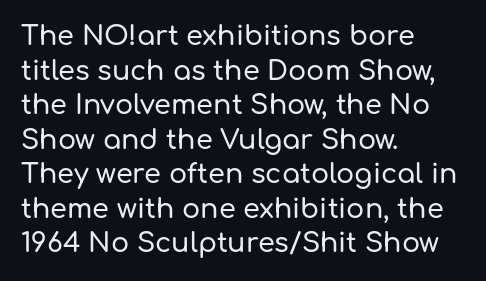
Q: Is the text italic (slanted)? A: No, it is upright.
Q: Is the text underlined? A: No.
Q: How is the paragraph aligned? A: Left-aligned.
Q: Is the spacing between letters normal or unusually wide? A: Normal.
Q: Is the spacing between lines tight, normal or loose? A: Normal.
